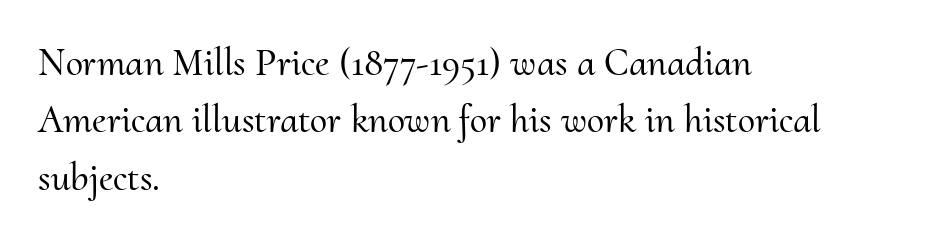
{"serif": "yes", "italic": "no", "width": "normal", "stroke_contrast": "medium", "x_height": "small", "monospaced": "no", "underline": "no", "align": "left", "line_spacing": "normal", "line_spacing_ratio": 1.47, "letter_spacing": "normal", "letter_spacing_em": 0.0, "glyph_px": 39}
